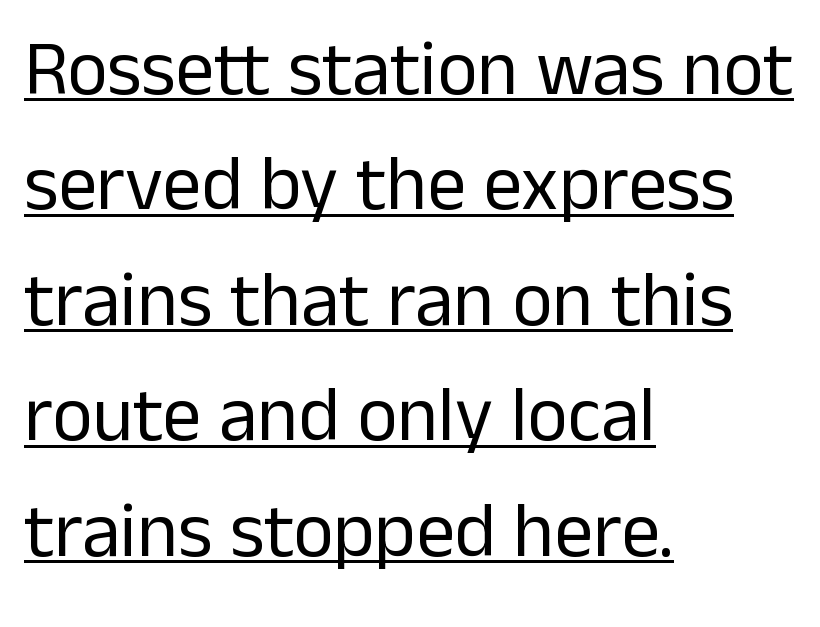
Q: Is the text bold? A: No.
Q: Is the text italic (slanted)? A: No, it is upright.
Q: Is the typeface a serif or a sans-serif typeface? A: Sans-serif.
Q: Is the text underlined? A: Yes.
Q: How is the paragraph aligned? A: Left-aligned.
Q: Is the spacing between letters normal or unusually wide? A: Normal.
Q: Is the spacing between lines tight, normal or loose? A: Normal.
Q: Width (condensed, normal, or wide)? A: Normal.
Q: Stroke contrast? A: Low.
Q: x-height? A: Medium.
Q: Monospaced? A: No.
